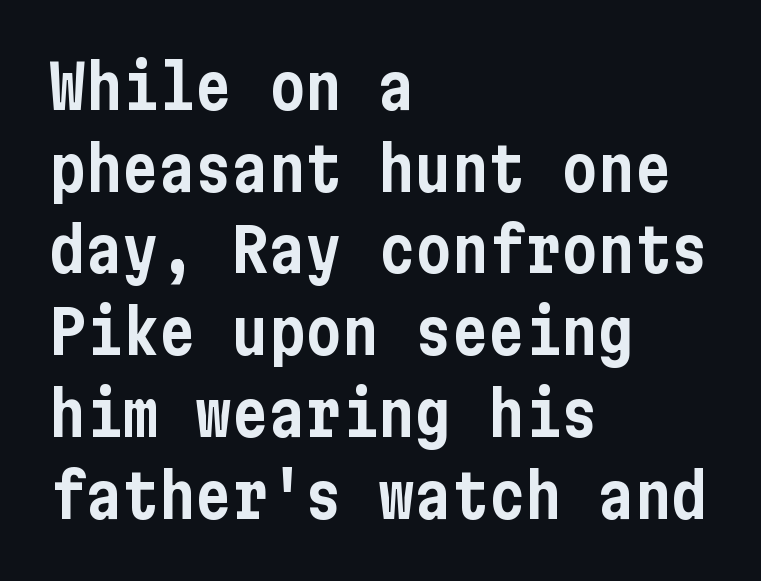
{"serif": "no", "italic": "no", "width": "condensed", "stroke_contrast": "low", "x_height": "medium", "underline": "no", "align": "left", "line_spacing": "normal", "line_spacing_ratio": 1.34, "letter_spacing": "normal", "letter_spacing_em": 0.0, "glyph_px": 61}
